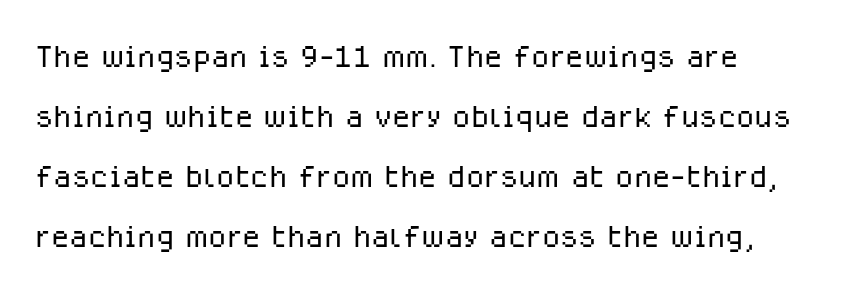
{"serif": "no", "italic": "no", "bold": "no", "weight": "light", "width": "normal", "stroke_contrast": "low", "x_height": "medium", "monospaced": "no", "underline": "no", "align": "left", "line_spacing": "normal", "line_spacing_ratio": 1.43, "letter_spacing": "normal", "letter_spacing_em": 0.0, "glyph_px": 42}
